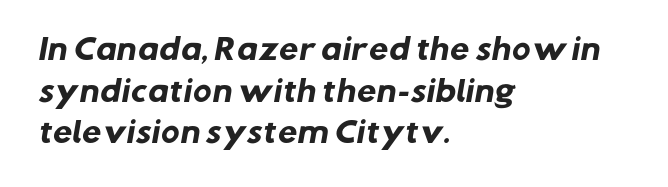
Is the letter spacing exaggerated? No — it looks like the ordinary default. Only glyphs here, with clear space below each row. The rendering shows plain stroke endings on the letterforms — a sans-serif design. The ragged edge is on the right, which tells us the setting is flush left.
